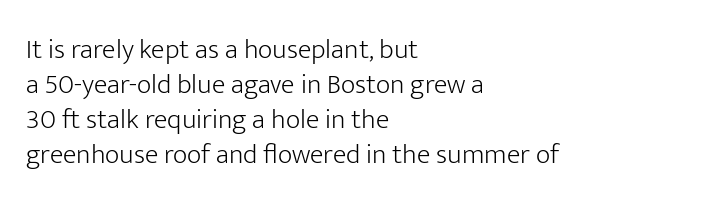
The vertical gap from one line to the next is medium. Each line starts at the same left margin while the right side varies. Anything drawn beneath the words? Only blank space. Look at the bottom of the vertical strokes: they stop flat, with no serifs. The letters stand upright; this is a roman face. Bold? No — there's no thickening of the strokes.
